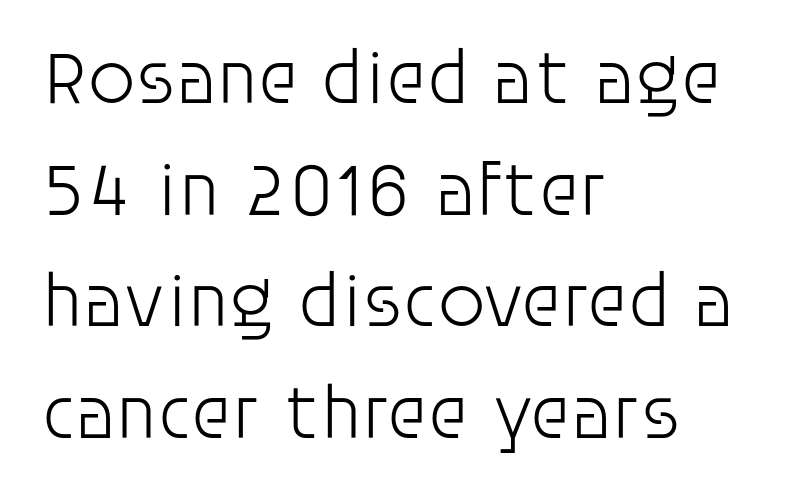
The image shows 76 px light sans-serif type, upright; set left-aligned, normal line spacing (1.47x), normal letter spacing, not underlined; low stroke contrast and a large x-height.
